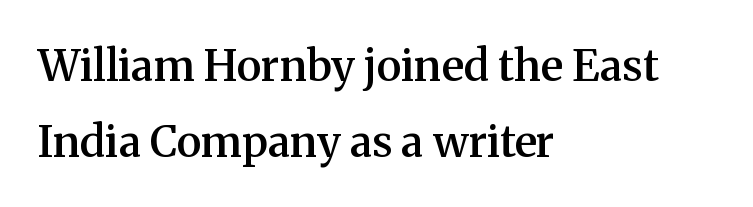
{"serif": "yes", "italic": "no", "bold": "semi", "weight": "semibold", "width": "normal", "stroke_contrast": "medium", "x_height": "medium", "monospaced": "no", "underline": "no", "align": "left", "line_spacing_ratio": 1.76, "letter_spacing": "normal", "letter_spacing_em": 0.0, "glyph_px": 43}
